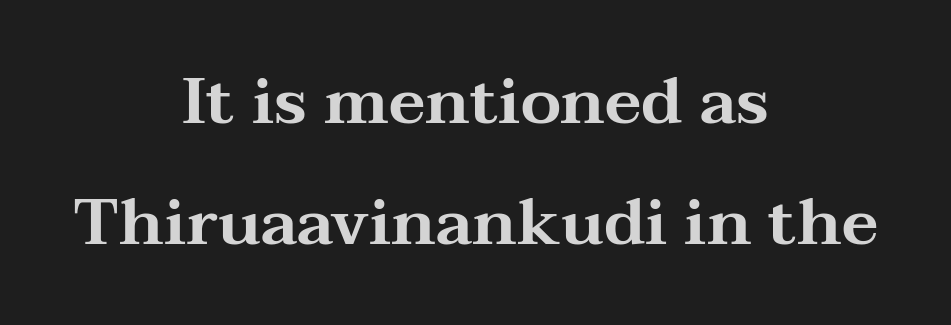
Q: Is the text italic (slanted)? A: No, it is upright.
Q: Is the typeface a serif or a sans-serif typeface? A: Serif.
Q: Is the text underlined? A: No.
Q: How is the paragraph aligned? A: Centered.
Q: Is the spacing between letters normal or unusually wide? A: Normal.
Q: Width (condensed, normal, or wide)? A: Wide.
Q: Stroke contrast? A: Medium.
Q: x-height? A: Medium.
Q: Monospaced? A: No.
